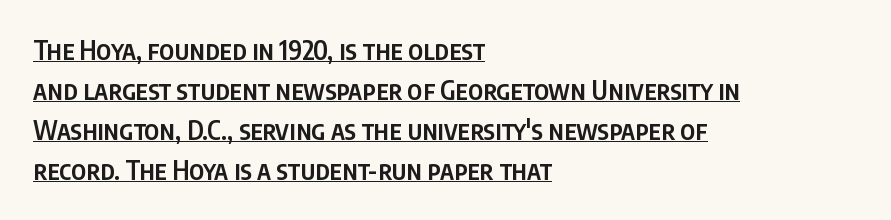
{"italic": "no", "bold": "semi", "underline": "yes", "align": "left", "line_spacing": "normal", "line_spacing_ratio": 1.54, "letter_spacing": "normal", "letter_spacing_em": 0.0, "glyph_px": 26}
